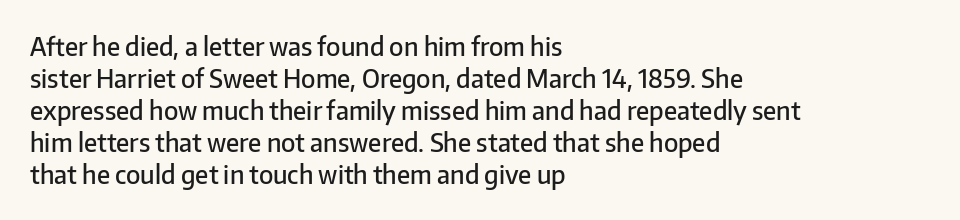
Q: Is the text bold? A: Semi-bold.
Q: Is the text italic (slanted)? A: No, it is upright.
Q: Is the text underlined? A: No.
Q: How is the paragraph aligned? A: Left-aligned.
Q: Is the spacing between letters normal or unusually wide? A: Normal.
Q: Is the spacing between lines tight, normal or loose? A: Normal.
